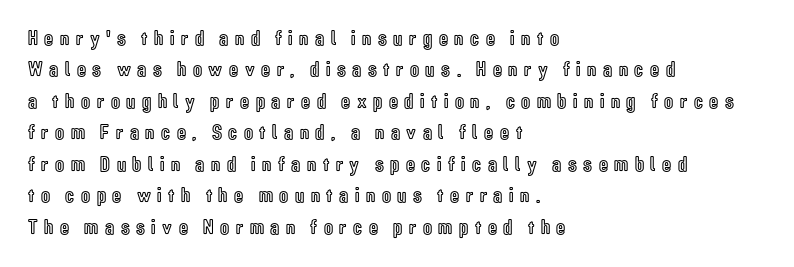
{"italic": "no", "underline": "no", "align": "left", "line_spacing": "normal", "line_spacing_ratio": 1.5, "letter_spacing": "wide", "letter_spacing_em": 0.31, "glyph_px": 21}
